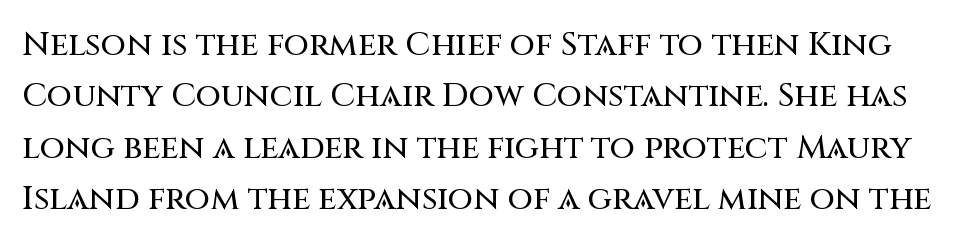
{"serif": "no", "italic": "no", "width": "normal", "stroke_contrast": "medium", "x_height": "large", "monospaced": "no", "underline": "no", "line_spacing": "normal", "line_spacing_ratio": 1.56, "letter_spacing": "normal", "letter_spacing_em": 0.0, "glyph_px": 33}
